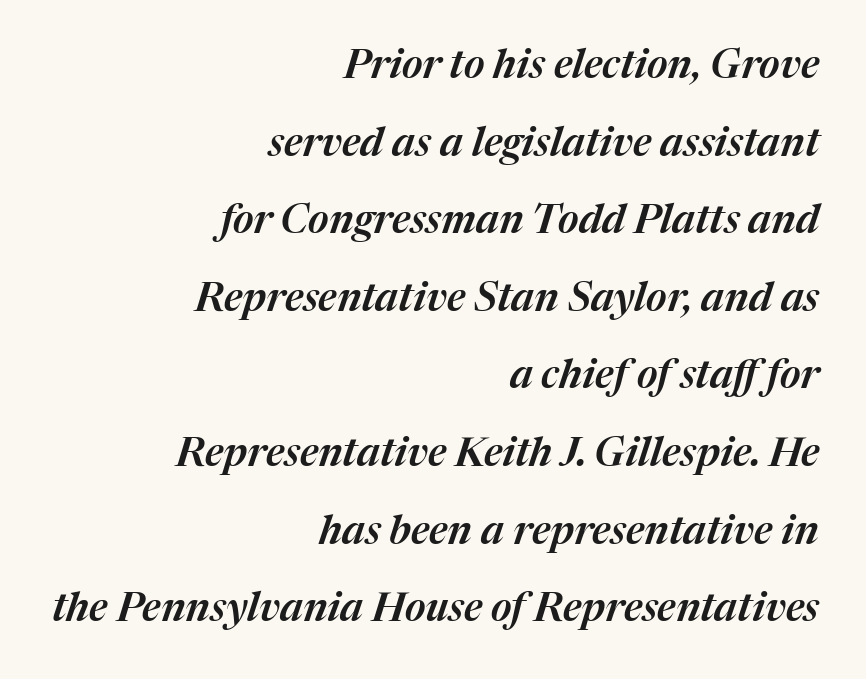
The image shows 40 px text type, italic (leaning right); set right-aligned, loose line spacing (1.94x), normal letter spacing, not underlined; medium stroke contrast and a medium x-height.
